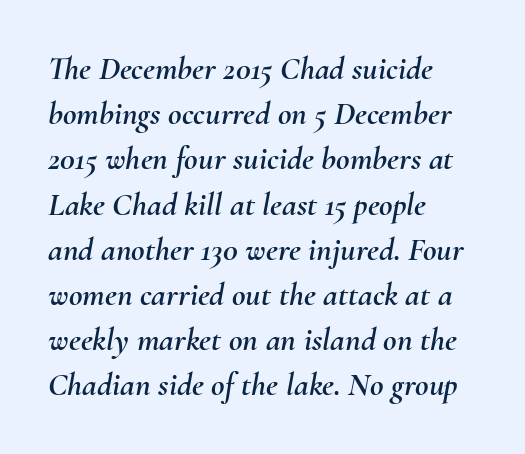
Visually the block forms a straight wall on the left and a jagged coastline on the right. Rendered with sloped, italic letterforms. Rows of type keep a routine distance in the vertical direction. The face used here is proportionally spaced, like ordinary book or web type. Honestly, the letter spacing is just normal — you wouldn't notice it. Anything drawn beneath the words? Only blank space.
